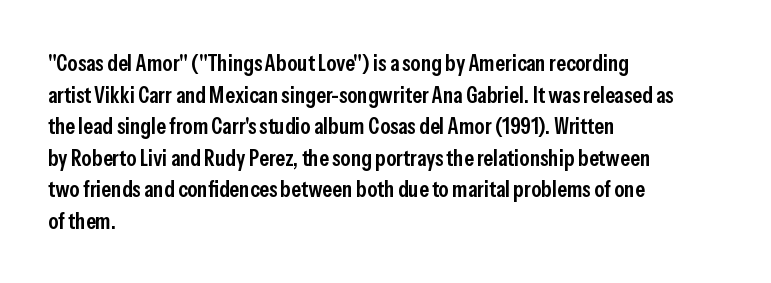
Q: Is the text bold? A: Semi-bold.
Q: Is the text italic (slanted)? A: No, it is upright.
Q: Is the text underlined? A: No.
Q: How is the paragraph aligned? A: Left-aligned.
Q: Is the spacing between letters normal or unusually wide? A: Normal.
Q: Is the spacing between lines tight, normal or loose? A: Normal.
